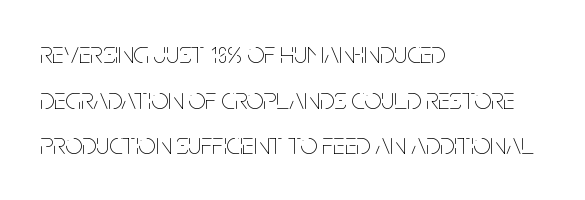
Q: Is the text bold? A: No.
Q: Is the text italic (slanted)? A: No, it is upright.
Q: Is the text underlined? A: No.
Q: How is the paragraph aligned? A: Left-aligned.
Q: Is the spacing between letters normal or unusually wide? A: Normal.
Q: Is the spacing between lines tight, normal or loose? A: Normal.
Q: Width (condensed, normal, or wide)? A: Condensed.
Q: Stroke contrast? A: Low.
Q: x-height? A: Large.
Q: Monospaced? A: No.
